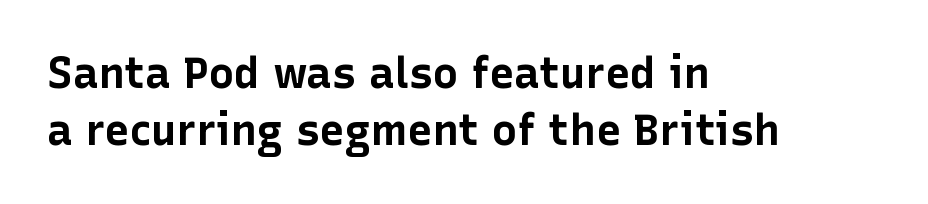
{"serif": "no", "italic": "no", "bold": "yes", "weight": "bold", "width": "normal", "stroke_contrast": "low", "x_height": "medium", "monospaced": "no", "underline": "no", "align": "left", "line_spacing": "normal", "line_spacing_ratio": 1.33, "letter_spacing": "normal", "letter_spacing_em": 0.0, "glyph_px": 43}
